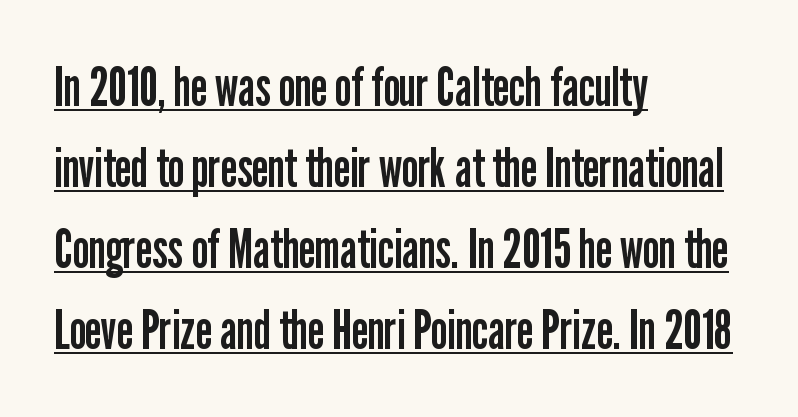
The image shows 53 px regular-weight, condensed sans-serif type, upright; set left-aligned, normal line spacing (1.53x), normal letter spacing, underlined; low stroke contrast and a medium x-height.
